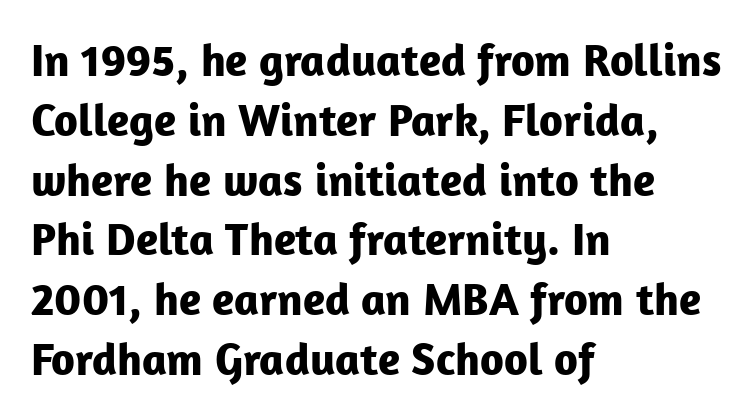
The image shows 46 px bold sans-serif type, upright; set left-aligned, normal line spacing (1.3x), normal letter spacing, not underlined; low stroke contrast and a medium x-height.
